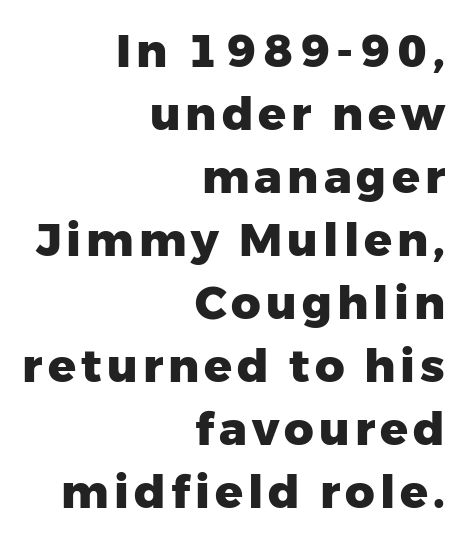
{"serif": "no", "italic": "no", "bold": "yes", "weight": "heavy", "width": "normal", "stroke_contrast": "low", "x_height": "medium", "monospaced": "no", "underline": "no", "align": "right", "line_spacing": "normal", "line_spacing_ratio": 1.37, "glyph_px": 46}
